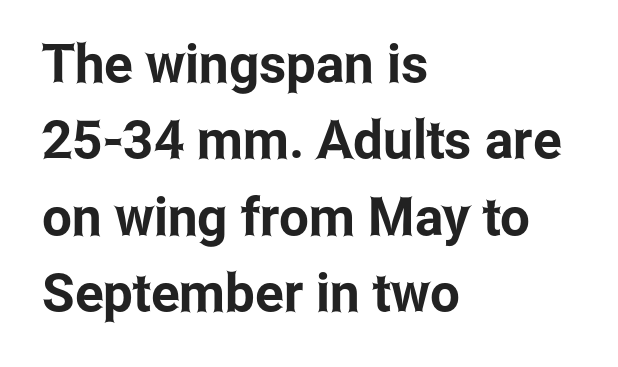
The image shows 53 px condensed sans-serif type, upright; set left-aligned, normal line spacing (1.44x), normal letter spacing, not underlined; low stroke contrast and a medium x-height.
